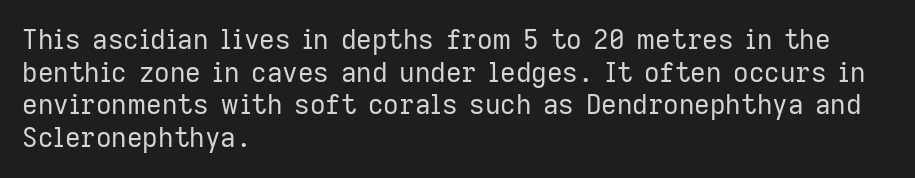
The image shows 27 px text type, upright; set left-aligned, line spacing 1.21x, normal letter spacing, not underlined.
